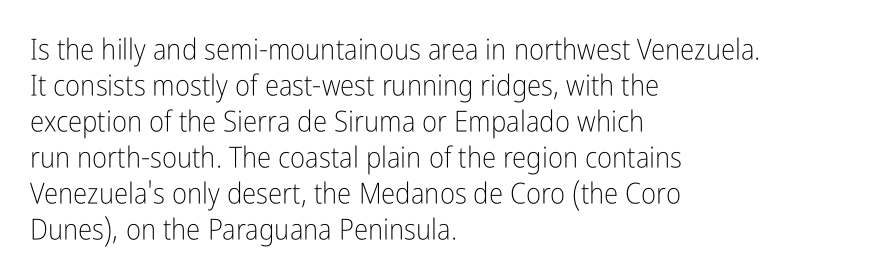
You could call the tracking neutral — neither tight nor loose. Think of a printed novel: that variable character pitch is what you see here. Line starts are locked; line ends wander. The font's upright variant was chosen for this text. The typeface chosen for these lines omits serifs.
